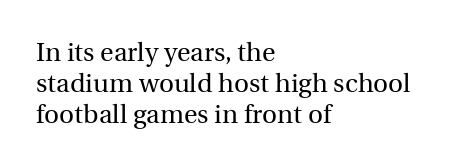
{"italic": "no", "bold": "no", "underline": "no", "align": "left", "line_spacing_ratio": 1.19, "letter_spacing": "normal", "letter_spacing_em": 0.0, "glyph_px": 26}
